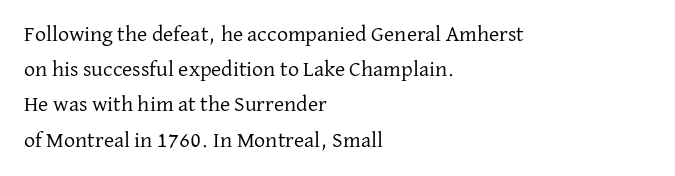
{"italic": "no", "bold": "no", "underline": "no", "align": "left", "line_spacing": "normal", "line_spacing_ratio": 1.6, "letter_spacing": "normal", "letter_spacing_em": 0.0, "glyph_px": 22}
